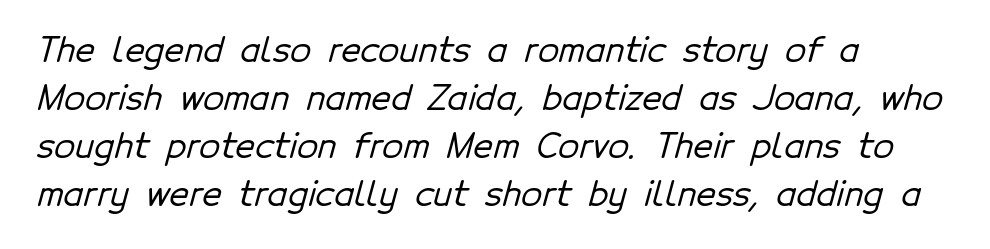
The image shows 34 px sans-serif type; set left-aligned, normal line spacing (1.41x), normal letter spacing, not underlined; low stroke contrast and a medium x-height.
